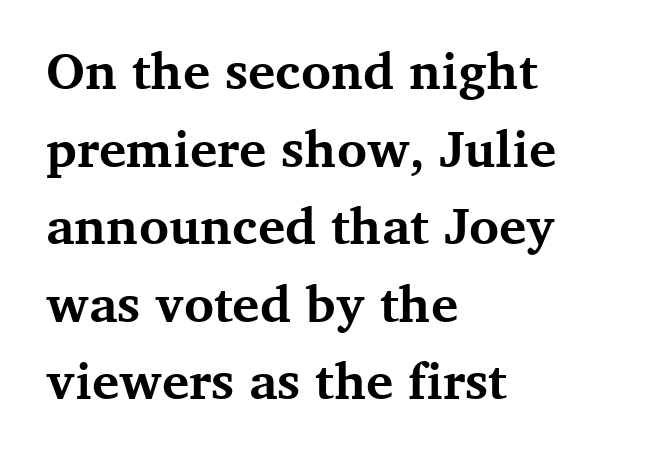
{"serif": "yes", "italic": "no", "bold": "yes", "weight": "bold", "width": "normal", "stroke_contrast": "medium", "x_height": "medium", "monospaced": "no", "underline": "no", "align": "left", "line_spacing": "normal", "line_spacing_ratio": 1.52, "letter_spacing": "normal", "letter_spacing_em": 0.0, "glyph_px": 51}
